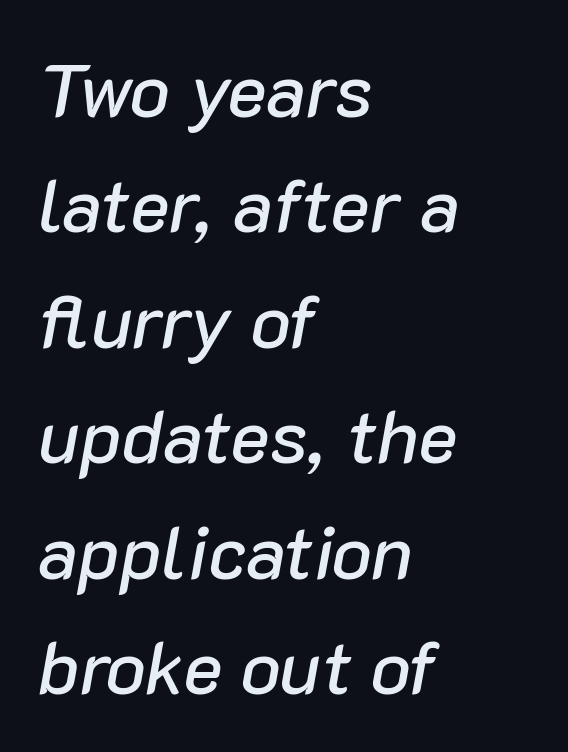
The image shows 75 px text type, italic (leaning right); set left-aligned, normal line spacing (1.54x), normal letter spacing, not underlined; low stroke contrast and a medium x-height.
